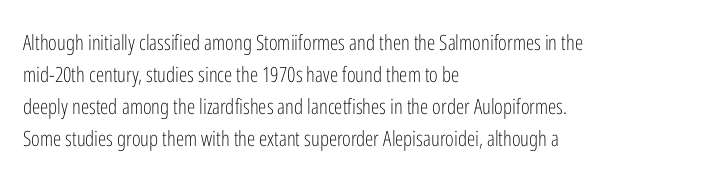
{"italic": "no", "bold": "no", "underline": "no", "align": "left", "line_spacing": "normal", "line_spacing_ratio": 1.52, "letter_spacing": "normal", "letter_spacing_em": 0.0, "glyph_px": 21}
